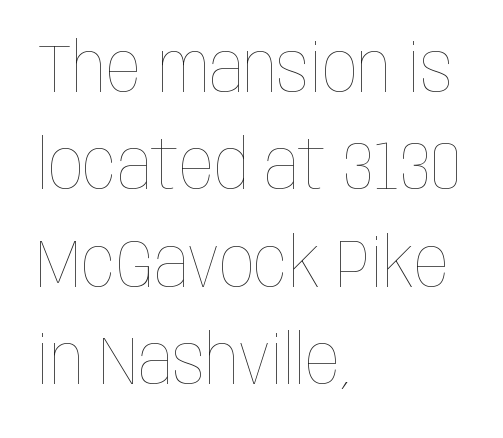
{"italic": "no", "bold": "no", "weight": "thin", "width": "condensed", "stroke_contrast": "low", "x_height": "large", "monospaced": "no", "underline": "no", "align": "left", "line_spacing": "normal", "line_spacing_ratio": 1.41, "letter_spacing": "normal", "letter_spacing_em": 0.0, "glyph_px": 69}
